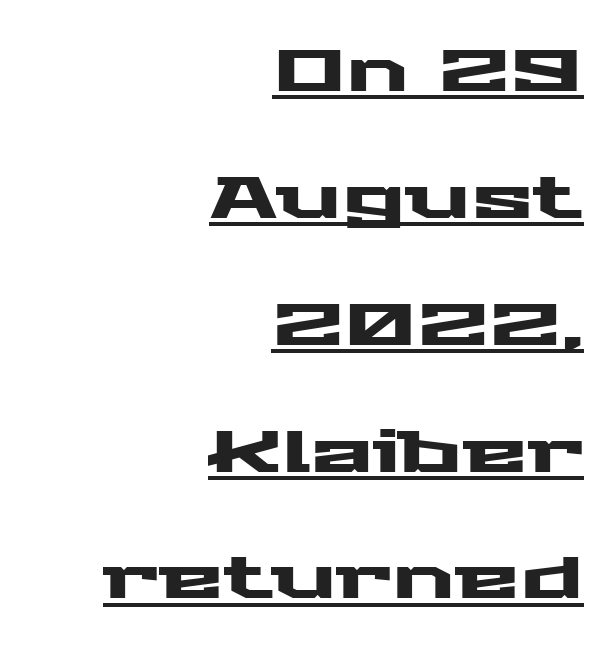
The image shows 59 px wide sans-serif type, upright; set right-aligned, loose line spacing (2.15x), normal letter spacing, underlined; medium stroke contrast and a medium x-height.
